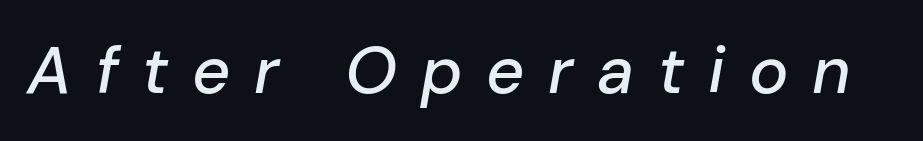
Q: Is the text italic (slanted)? A: Yes, it leans right by about 10 degrees.
Q: Is the text underlined? A: No.
Q: Is the spacing between letters normal or unusually wide? A: Unusually wide.
Q: Width (condensed, normal, or wide)? A: Normal.
Q: Stroke contrast? A: Low.
Q: x-height? A: Medium.
Q: Monospaced? A: No.
